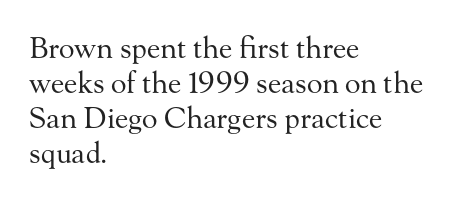
Q: Is the text bold? A: No.
Q: Is the text italic (slanted)? A: No, it is upright.
Q: Is the typeface a serif or a sans-serif typeface? A: Serif.
Q: Is the text underlined? A: No.
Q: How is the paragraph aligned? A: Left-aligned.
Q: Is the spacing between letters normal or unusually wide? A: Normal.
Q: Width (condensed, normal, or wide)? A: Normal.
Q: Stroke contrast? A: Medium.
Q: x-height? A: Small.
Q: Monospaced? A: No.
